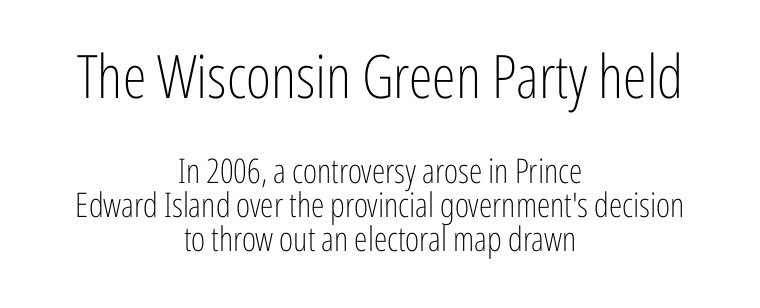
The zone under the glyphs is completely vacant. The letters in the upper block stand taller than those in the block below. Is there any slant? The stems are plumb. Does the leading feel generous? Not at all — it's pinched. These lines are composed in type without serifs. No letter is thick-stroked: the sample isn't bold.
